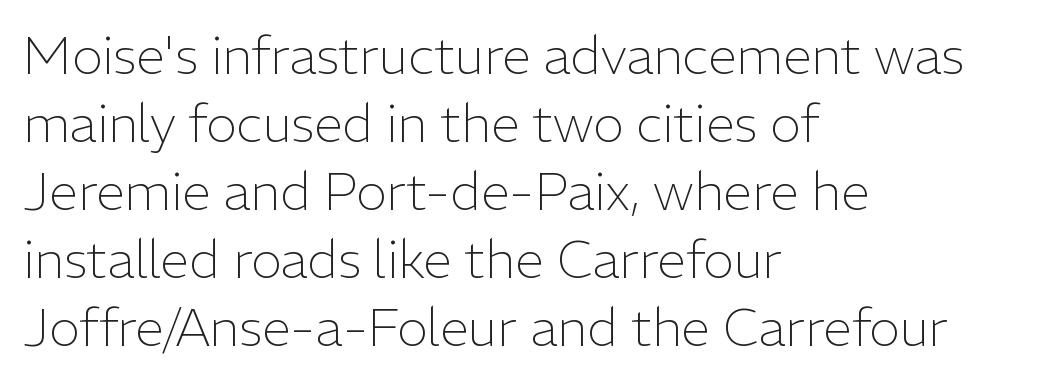
The space between consecutive lines is moderate. Does the type have serifs? No, each stem ends abruptly. Only glyphs here, with clear space below each row. What stands out about the letter spacing? Nothing — it is the standard amount. The strokes are not fattened; the text isn't bold. Quick note: not italic, upright.
